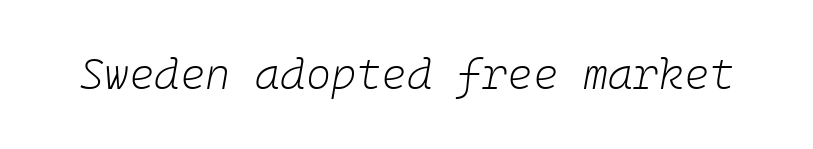
Q: Is the text bold? A: No.
Q: Is the text italic (slanted)? A: Yes, it leans right by about 10 degrees.
Q: Is the text underlined? A: No.
Q: Is the spacing between letters normal or unusually wide? A: Normal.
Q: Width (condensed, normal, or wide)? A: Normal.
Q: Stroke contrast? A: Low.
Q: x-height? A: Medium.
